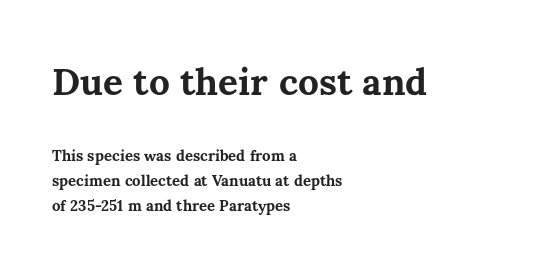
The image shows 37 px bold type, upright; set left-aligned, normal line spacing (1.67x), normal letter spacing, not underlined; the first (top) block is 2.47x larger; medium stroke contrast and a medium x-height.
